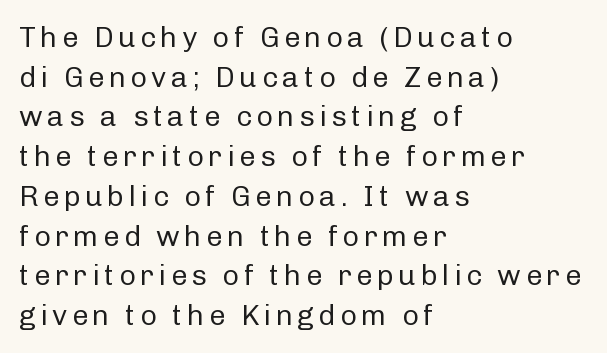
The image shows 29 px regular-weight sans-serif type, upright; set left-aligned, normal line spacing (1.37x), not underlined; low stroke contrast and a medium x-height.
